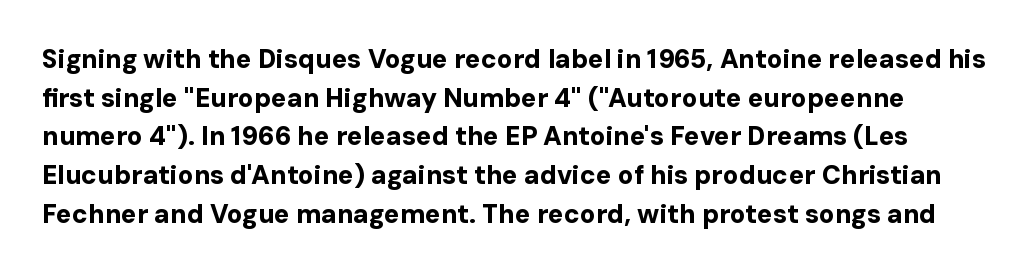
The image shows 26 px bold type, upright; set normal line spacing (1.49x), normal letter spacing, not underlined.
